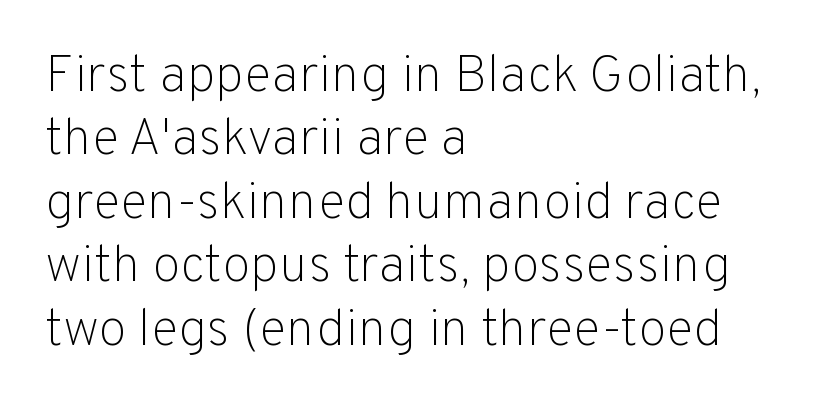
Q: Is the text bold? A: No.
Q: Is the text italic (slanted)? A: No, it is upright.
Q: Is the typeface a serif or a sans-serif typeface? A: Sans-serif.
Q: Is the text underlined? A: No.
Q: How is the paragraph aligned? A: Left-aligned.
Q: Is the spacing between letters normal or unusually wide? A: Normal.
Q: Width (condensed, normal, or wide)? A: Normal.
Q: Stroke contrast? A: Low.
Q: x-height? A: Medium.
Q: Monospaced? A: No.
